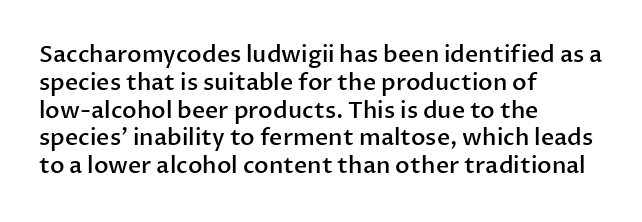
The letters stand straight up with perfectly vertical stems. Standard letterfit; no display-style spreading of the glyphs. Leftover space on each line is placed entirely after the last word. Look at the stroke-to-counter ratio: somewhat heavy, a semibold. Beneath every word, the page is bare.
